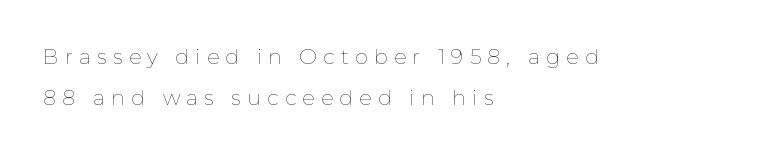
These lines were composed using upright roman letters. Rule under the text: the space is simply empty. The weight would be labelled regular, book, light, or lighter still. The type is letterspaced generously, with wide tracking. Casual observation: everything's shoved over to the left.
